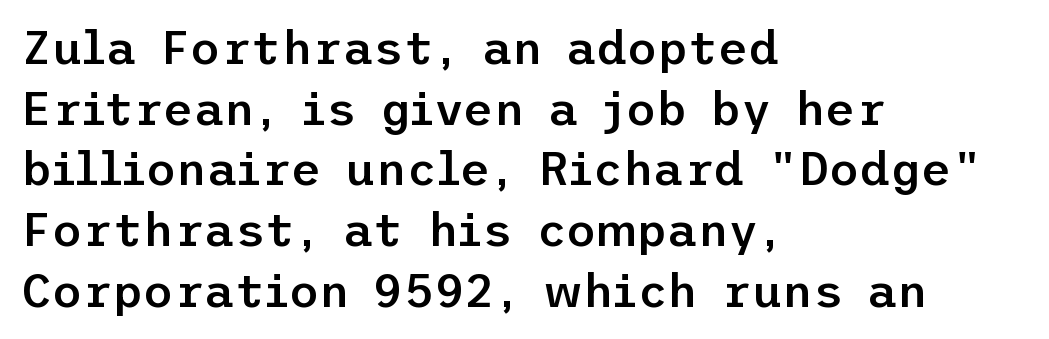
{"serif": "no", "italic": "no", "bold": "semi", "weight": "semibold", "width": "normal", "stroke_contrast": "low", "x_height": "medium", "underline": "no", "align": "left", "line_spacing": "normal", "line_spacing_ratio": 1.29, "letter_spacing": "normal", "letter_spacing_em": 0.0, "glyph_px": 47}
